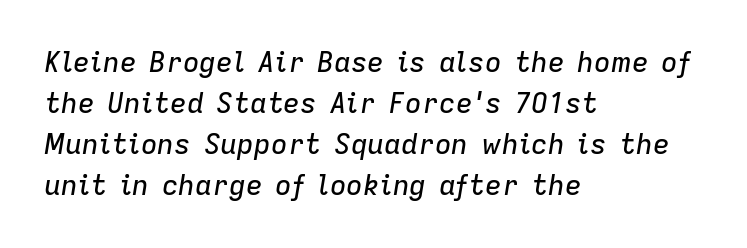
{"italic": "yes", "lean": "right", "slant_degrees": 9, "width": "normal", "stroke_contrast": "low", "x_height": "medium", "monospaced": "no", "underline": "no", "align": "left", "line_spacing": "normal", "line_spacing_ratio": 1.47, "letter_spacing": "normal", "letter_spacing_em": 0.0, "glyph_px": 28}
